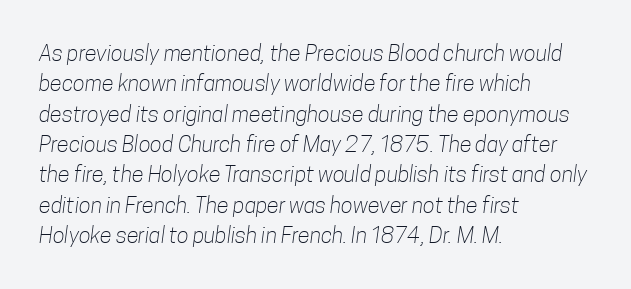
{"bold": "no", "underline": "no", "align": "left", "line_spacing": "normal", "line_spacing_ratio": 1.38, "letter_spacing": "normal", "letter_spacing_em": 0.0, "glyph_px": 22}
